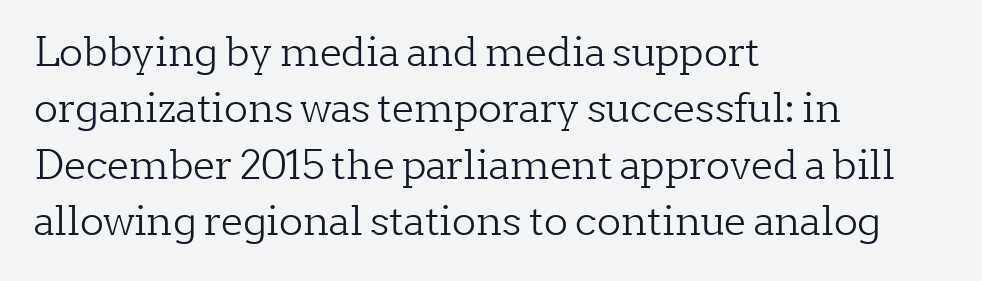
Q: Is the text bold? A: No.
Q: Is the text italic (slanted)? A: No, it is upright.
Q: Is the typeface a serif or a sans-serif typeface? A: Serif.
Q: Is the text underlined? A: No.
Q: How is the paragraph aligned? A: Left-aligned.
Q: Is the spacing between letters normal or unusually wide? A: Normal.
Q: Is the spacing between lines tight, normal or loose? A: Normal.
Q: Width (condensed, normal, or wide)? A: Normal.
Q: Stroke contrast? A: Low.
Q: x-height? A: Medium.
Q: Monospaced? A: No.
